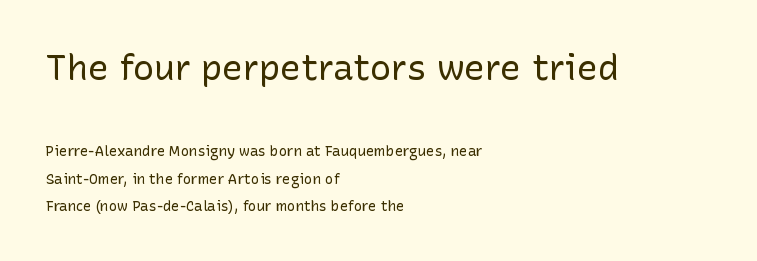
{"serif": "no", "italic": "no", "bold": "no", "weight": "regular", "width": "normal", "stroke_contrast": "low", "x_height": "medium", "monospaced": "no", "underline": "no", "align": "left", "line_spacing": "loose", "line_spacing_ratio": 1.95, "letter_spacing": "normal", "letter_spacing_em": 0.0, "larger_block": "first", "size_ratio": 2.5, "glyph_px": 35}
